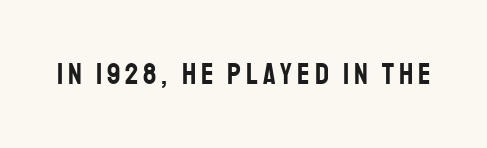
The passage shown is typeset with a sans-serif family. The space beneath each line is pristine and unruled. Think of a printed novel: that variable character pitch is what you see here. Every character sits straight up, as roman type does.
